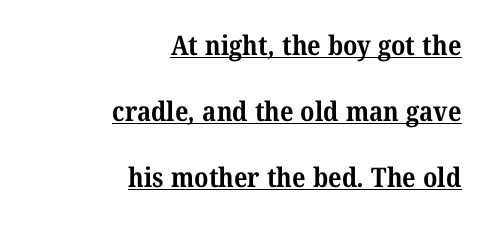
The letters sit at their default tracking, neither squeezed nor spread. Each glyph is drawn with heavy, bold strokes. Emphasis is given by a line drawn under the lettering. The ragged edge is on the left, which tells us the setting is flush right. Summary of vertical rhythm: relaxed, with wide interline spacing.
